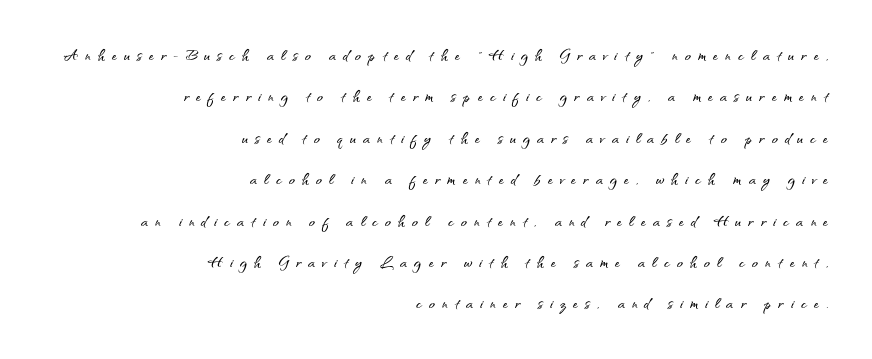
The image shows 20 px text type; set right-aligned, loose line spacing (2.07x), unusually wide letter spacing (+0.36 em), not underlined.
